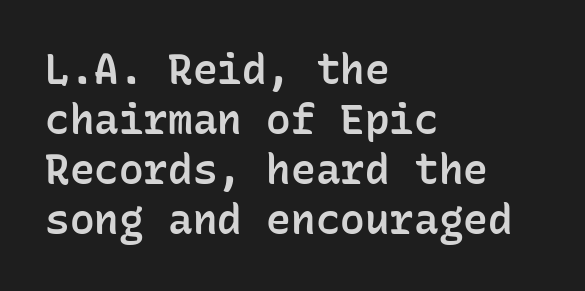
{"serif": "no", "italic": "no", "bold": "semi", "weight": "semibold", "width": "normal", "stroke_contrast": "low", "x_height": "medium", "monospaced": "yes", "underline": "no", "align": "left", "line_spacing_ratio": 1.22, "letter_spacing": "normal", "letter_spacing_em": 0.0, "glyph_px": 41}
